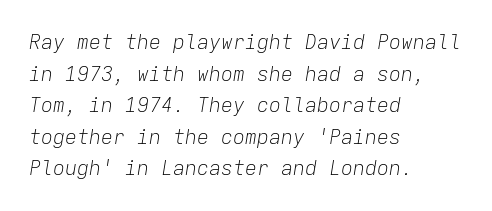
{"italic": "yes", "lean": "right", "slant_degrees": 9, "bold": "no", "underline": "no", "align": "left", "line_spacing": "normal", "line_spacing_ratio": 1.58, "letter_spacing": "normal", "letter_spacing_em": 0.0, "glyph_px": 20}
